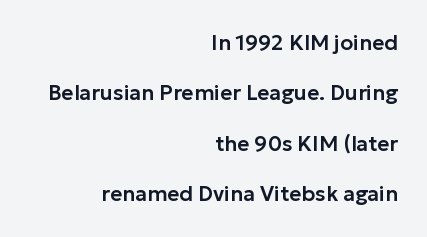
The image shows 21 px text type, upright; set right-aligned, loose line spacing (2.4x), normal letter spacing, not underlined.
